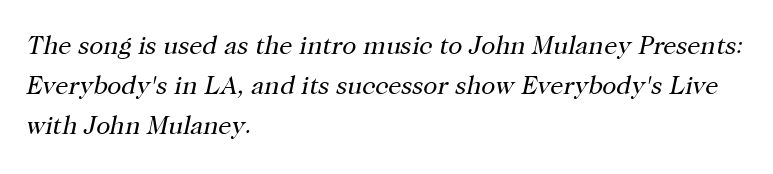
{"italic": "yes", "lean": "right", "slant_degrees": 12, "bold": "no", "underline": "no", "align": "left", "line_spacing": "normal", "line_spacing_ratio": 1.53, "letter_spacing": "normal", "letter_spacing_em": 0.0, "glyph_px": 26}
